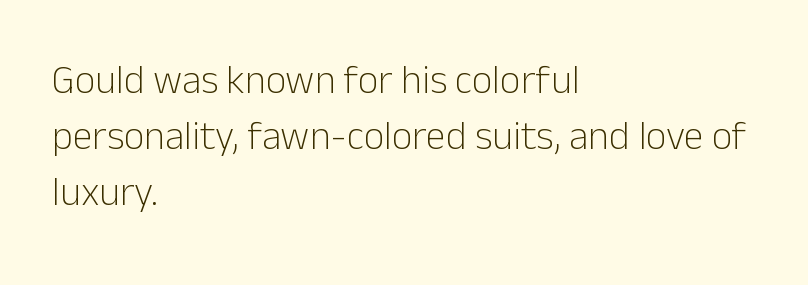
{"serif": "no", "italic": "no", "bold": "no", "weight": "light", "width": "normal", "stroke_contrast": "low", "x_height": "medium", "monospaced": "no", "underline": "no", "align": "left", "line_spacing": "normal", "line_spacing_ratio": 1.4, "letter_spacing": "normal", "letter_spacing_em": 0.0, "glyph_px": 40}
